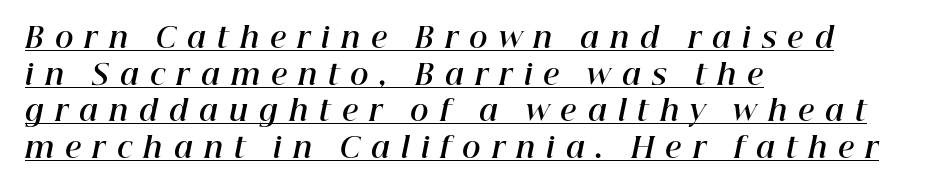
{"italic": "yes", "lean": "right", "slant_degrees": 12, "bold": "yes", "weight": "bold", "width": "normal", "stroke_contrast": "high", "x_height": "medium", "monospaced": "no", "underline": "yes", "align": "left", "line_spacing": "normal", "line_spacing_ratio": 1.31, "letter_spacing": "wide", "letter_spacing_em": 0.4, "glyph_px": 28}
